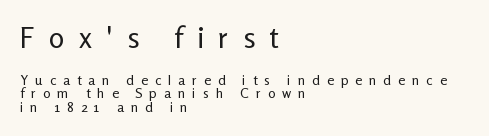
The image shows 29 px regular-weight sans-serif type, upright; set left-aligned, tight line spacing (0.96x), unusually wide letter spacing (+0.49 em), not underlined; the first (top) block is 2.07x larger; low stroke contrast and a medium x-height.
